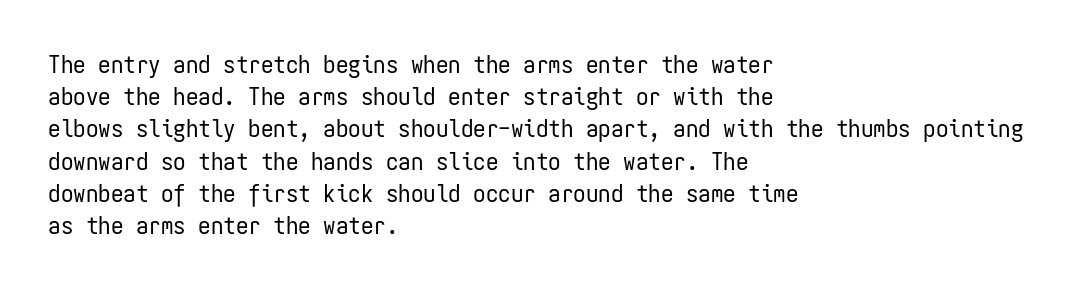
Q: Is the text bold? A: No.
Q: Is the text italic (slanted)? A: No, it is upright.
Q: Is the text underlined? A: No.
Q: How is the paragraph aligned? A: Left-aligned.
Q: Is the spacing between letters normal or unusually wide? A: Normal.
Q: Is the spacing between lines tight, normal or loose? A: Normal.
